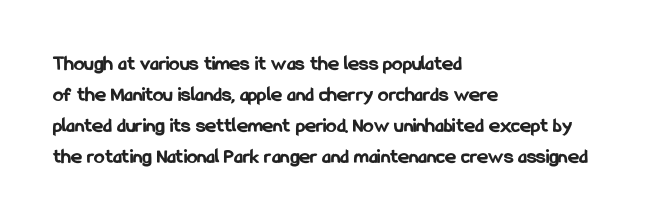
The image shows 21 px bold type, upright; set left-aligned, normal line spacing (1.47x), normal letter spacing, not underlined.
